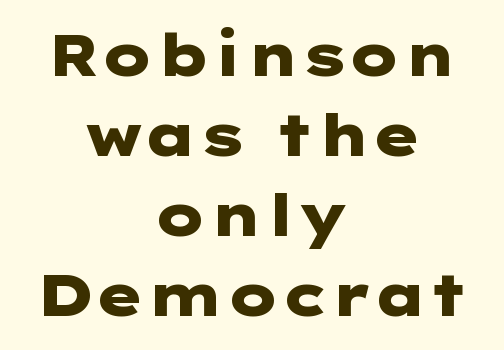
{"serif": "no", "italic": "no", "bold": "yes", "weight": "heavy", "width": "wide", "stroke_contrast": "low", "x_height": "medium", "underline": "no", "align": "center", "line_spacing": "normal", "line_spacing_ratio": 1.38, "letter_spacing": "normal", "letter_spacing_em": 0.0, "glyph_px": 58}
